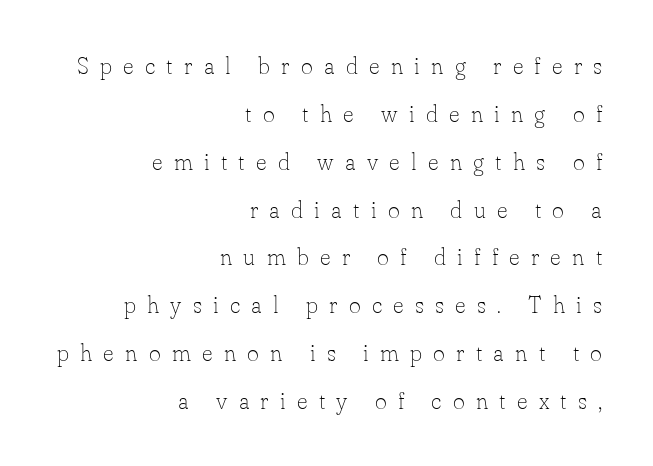
Q: Is the text bold? A: No.
Q: Is the text italic (slanted)? A: No, it is upright.
Q: Is the text underlined? A: No.
Q: How is the paragraph aligned? A: Right-aligned.
Q: Is the spacing between letters normal or unusually wide? A: Unusually wide.
Q: Is the spacing between lines tight, normal or loose? A: Loose.
